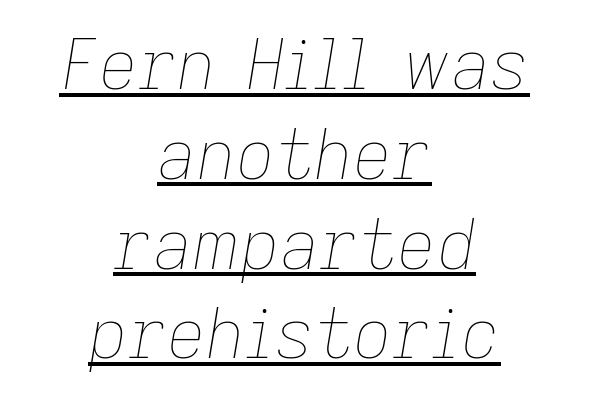
These lines are rendered in a variable-pitch font. Inter-character spacing is left at the font's built-in metrics. In terms of posture, this sample is oblique. Centered paragraph, ragged on both sides. The typesetter has applied underlining to the passage shown.
